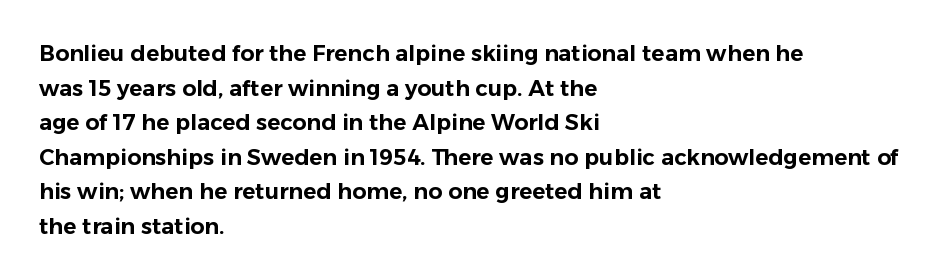
The image shows 22 px text type, upright; set left-aligned, normal line spacing (1.57x), normal letter spacing, not underlined.
